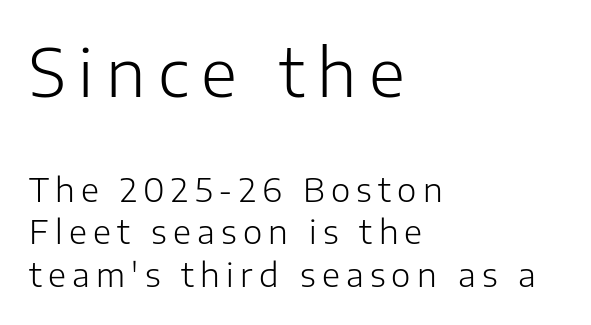
Q: Is the text bold? A: No.
Q: Is the text italic (slanted)? A: No, it is upright.
Q: Is the typeface a serif or a sans-serif typeface? A: Sans-serif.
Q: Is the text underlined? A: No.
Q: How is the paragraph aligned? A: Left-aligned.
Q: Is the spacing between lines tight, normal or loose? A: Normal.
Q: Which block of text is set in a larger size, the first (top) or the second (bottom)? A: The first (top) one.
Q: Width (condensed, normal, or wide)? A: Normal.
Q: Stroke contrast? A: Low.
Q: x-height? A: Medium.
Q: Monospaced? A: No.
